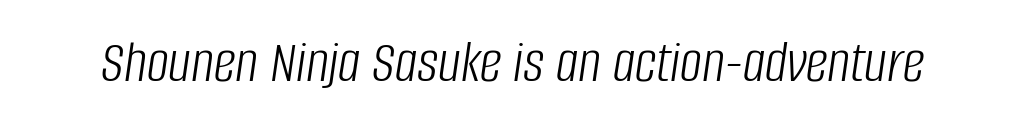
The image shows 62 px light, condensed type, italic (leaning right); set normal letter spacing, not underlined; low stroke contrast and a large x-height.
